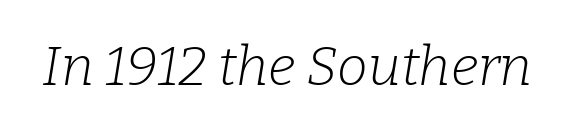
The image shows 55 px light serif type, italic (leaning right); set normal letter spacing, not underlined; low stroke contrast and a medium x-height.
